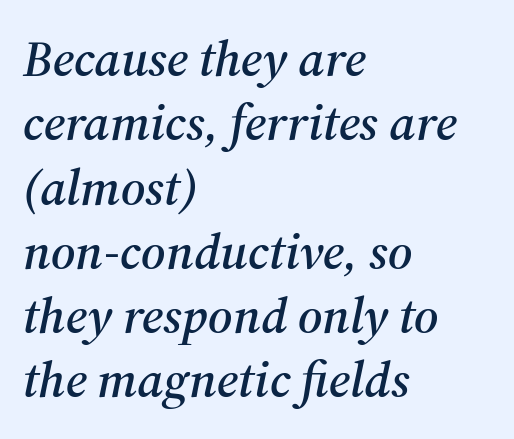
Unlike a clean sans, this face finishes its strokes with serifs. The axis of the letterforms is tilted away from vertical. Leftover space on each line is placed entirely after the last word. These lines are rendered in a variable-pitch font. The letterforms sit shoulder to shoulder at normal distance. Check the space under the baseline: it is left empty.
